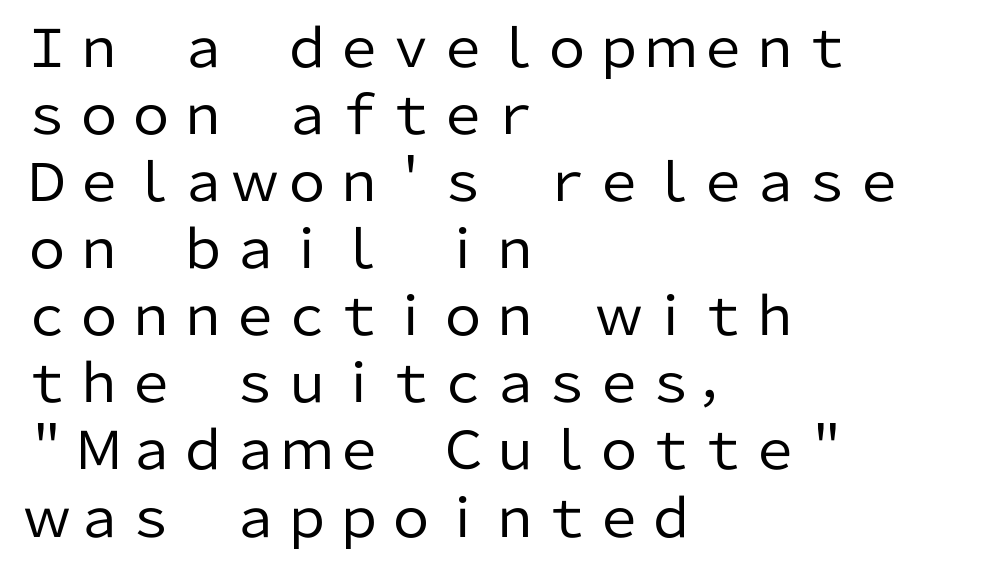
Quick note: not italic, upright. Stem width sits at or under what a default text font uses. Typographically, this falls in the sans-serif category. This rendering features lettering with no underline. What's the leading like? Ordinary, nothing unusual. Each letter keeps its own natural width here, so spacing adapts to shape.
